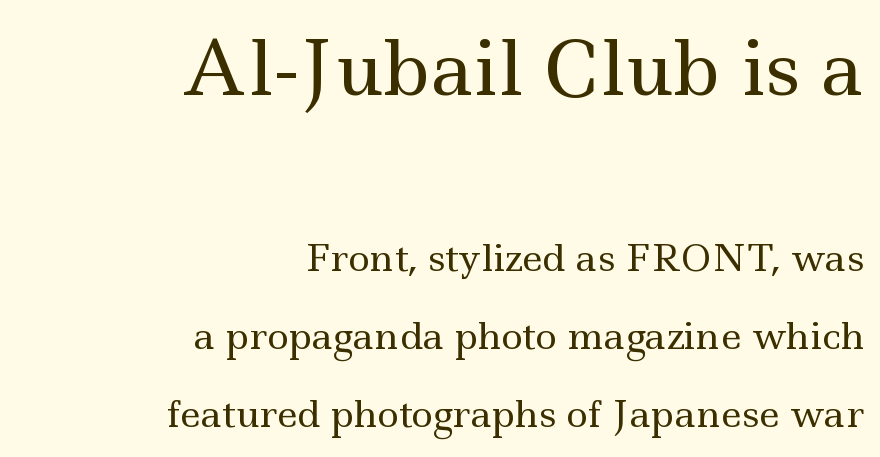
Q: Is the text bold? A: No.
Q: Is the text italic (slanted)? A: No, it is upright.
Q: Is the typeface a serif or a sans-serif typeface? A: Serif.
Q: Is the text underlined? A: No.
Q: How is the paragraph aligned? A: Right-aligned.
Q: Is the spacing between letters normal or unusually wide? A: Normal.
Q: Is the spacing between lines tight, normal or loose? A: Loose.
Q: Which block of text is set in a larger size, the first (top) or the second (bottom)? A: The first (top) one.
Q: Width (condensed, normal, or wide)? A: Wide.
Q: x-height? A: Small.
Q: Monospaced? A: No.
